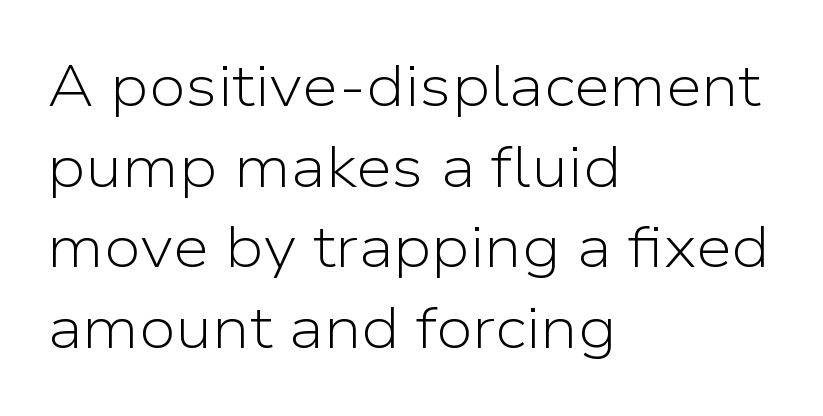
Tracking value appears to be zero — textbook default spacing. No extra ink here — the face is not bold. Is this a fixed-width face? No — the glyphs have proportional, varying widths. The line-height multiplier appears to be the usual default. Nope, no serifs anywhere on these letters. Descenders hang freely into open space.
